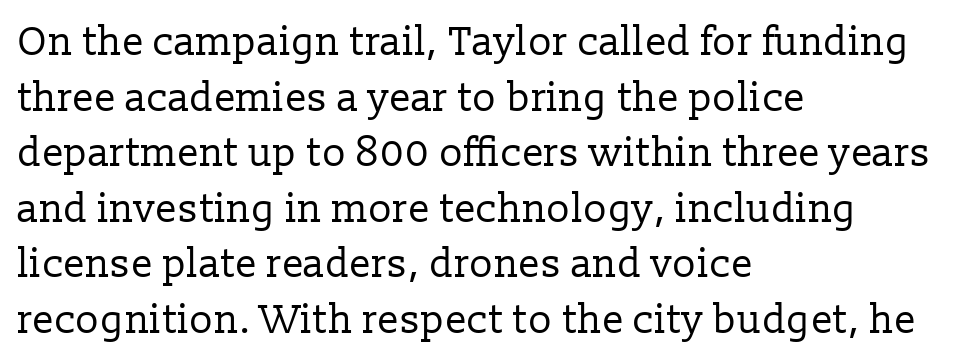
{"serif": "yes", "italic": "no", "bold": "no", "weight": "regular", "width": "normal", "stroke_contrast": "low", "x_height": "medium", "monospaced": "no", "underline": "no", "align": "left", "line_spacing": "normal", "line_spacing_ratio": 1.39, "letter_spacing": "normal", "letter_spacing_em": 0.0, "glyph_px": 40}
